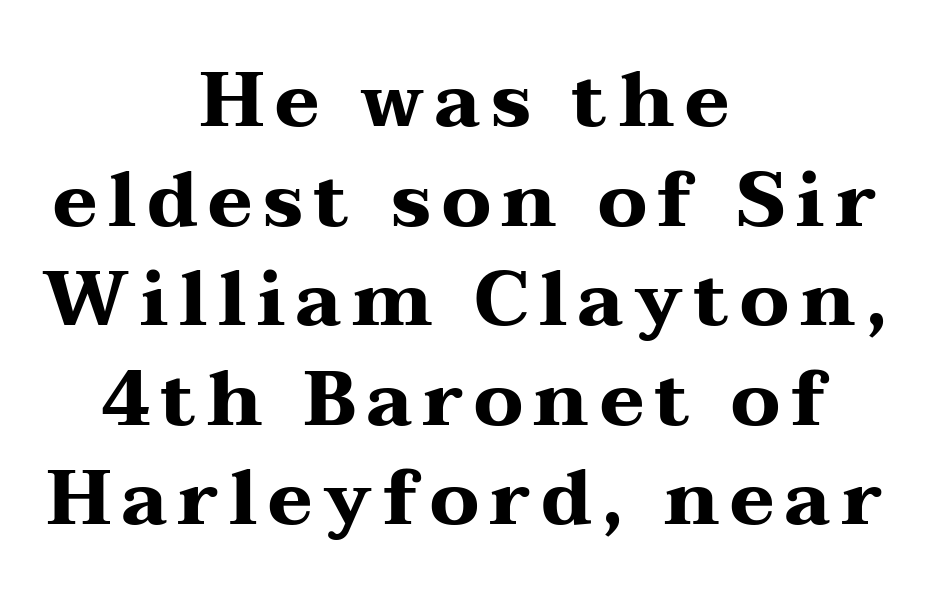
Q: Is the text bold? A: Yes.
Q: Is the text italic (slanted)? A: No, it is upright.
Q: Is the typeface a serif or a sans-serif typeface? A: Serif.
Q: Is the text underlined? A: No.
Q: How is the paragraph aligned? A: Centered.
Q: Is the spacing between lines tight, normal or loose? A: Normal.
Q: Width (condensed, normal, or wide)? A: Wide.
Q: Stroke contrast? A: Medium.
Q: x-height? A: Medium.
Q: Monospaced? A: No.
